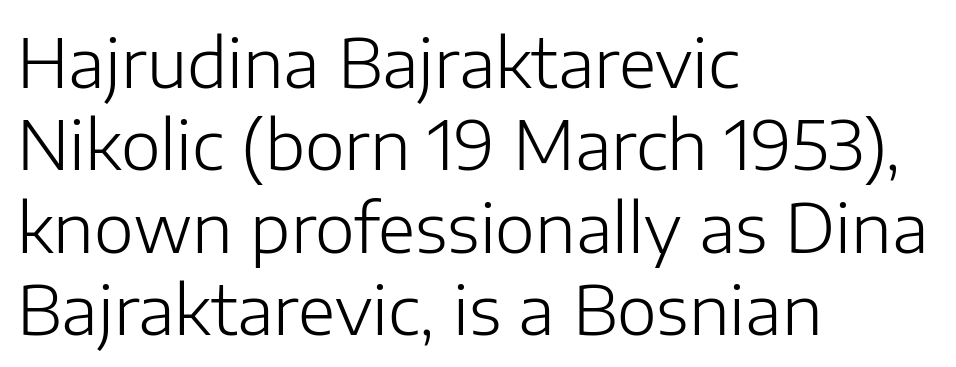
The image shows 68 px light sans-serif type, upright; set left-aligned, line spacing 1.21x, normal letter spacing, not underlined; low stroke contrast and a medium x-height.
